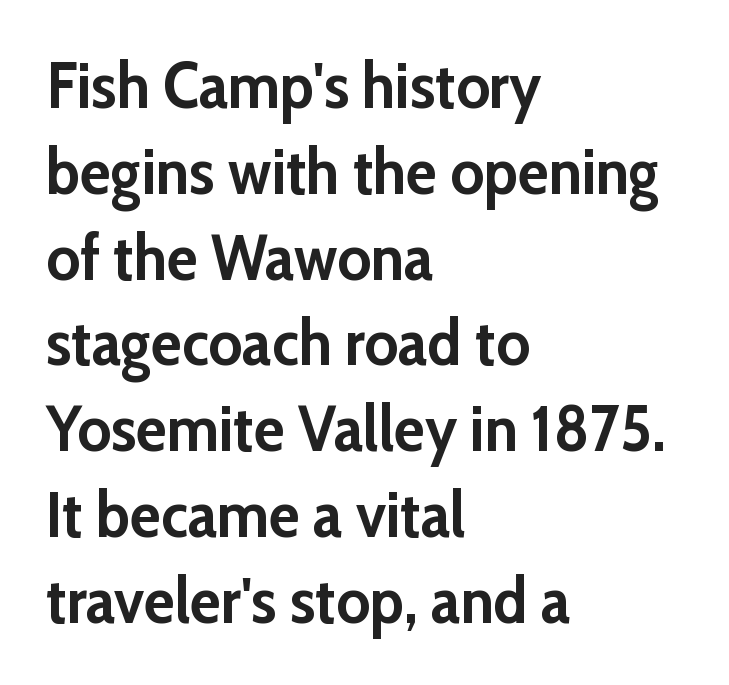
The text was rendered using a sans face with plain stroke endings. No extra tracking has been applied to these lines. Posture: straight, roman, zero tilt. Type without underlining.
